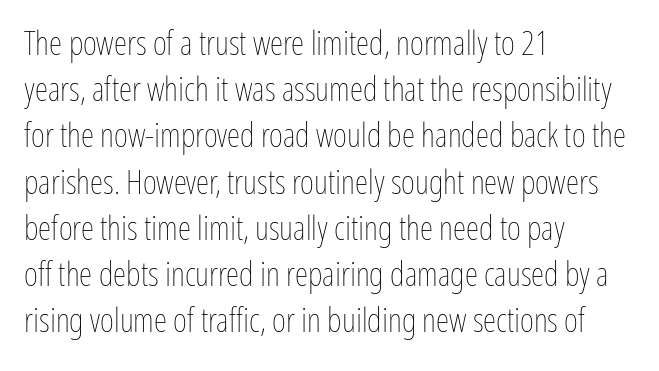
Vertical stems look standard width or narrower in stroke. This sample has the flowing, uneven cadence of proportional lettering. A student would call this left alignment; a typographer would say flush left, rag right. Words float on clear page, feet unadorned.
